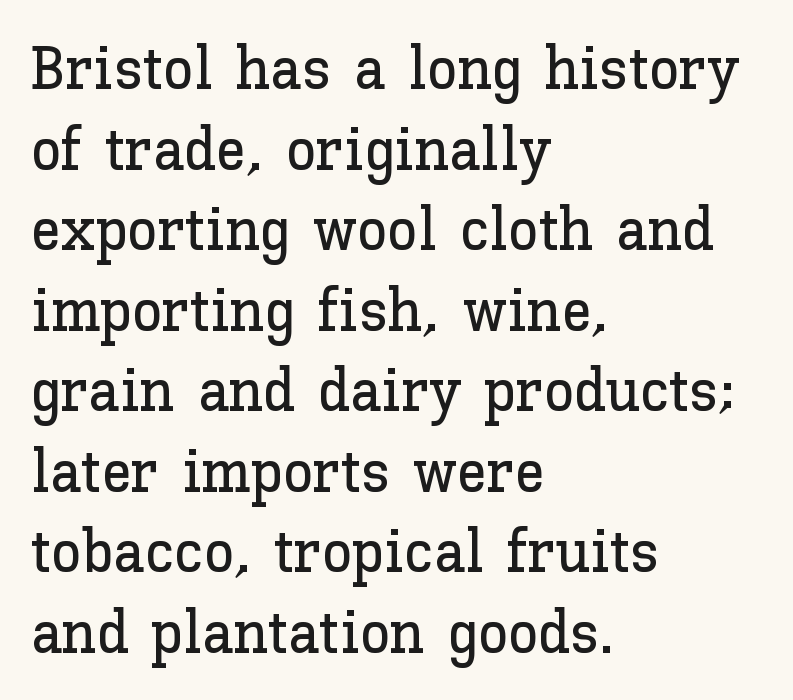
Q: Is the text italic (slanted)? A: No, it is upright.
Q: Is the text underlined? A: No.
Q: How is the paragraph aligned? A: Left-aligned.
Q: Is the spacing between letters normal or unusually wide? A: Normal.
Q: Is the spacing between lines tight, normal or loose? A: Normal.
Q: Width (condensed, normal, or wide)? A: Normal.
Q: Stroke contrast? A: Low.
Q: x-height? A: Medium.
Q: Monospaced? A: No.
